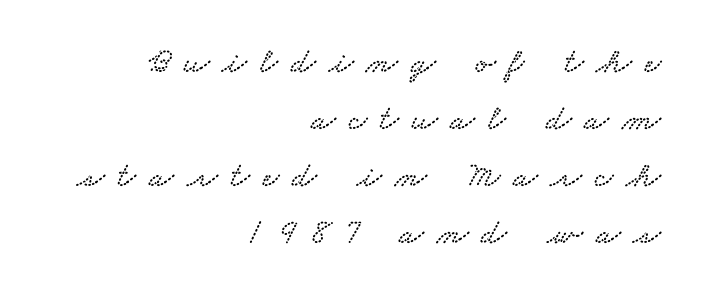
Q: Is the text underlined? A: No.
Q: How is the paragraph aligned? A: Right-aligned.
Q: Is the spacing between letters normal or unusually wide? A: Unusually wide.
Q: Is the spacing between lines tight, normal or loose? A: Normal.
Q: Width (condensed, normal, or wide)? A: Wide.
Q: Stroke contrast? A: Low.
Q: x-height? A: Small.
Q: Monospaced? A: No.
